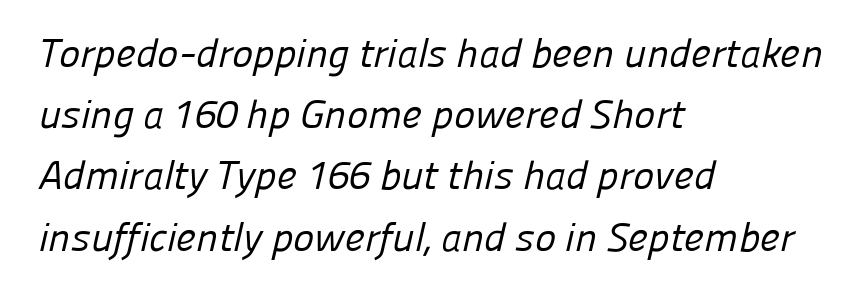
{"serif": "no", "bold": "no", "weight": "regular", "width": "normal", "stroke_contrast": "low", "x_height": "medium", "monospaced": "no", "underline": "no", "align": "left", "line_spacing": "normal", "line_spacing_ratio": 1.53, "letter_spacing": "normal", "letter_spacing_em": 0.0, "glyph_px": 40}
